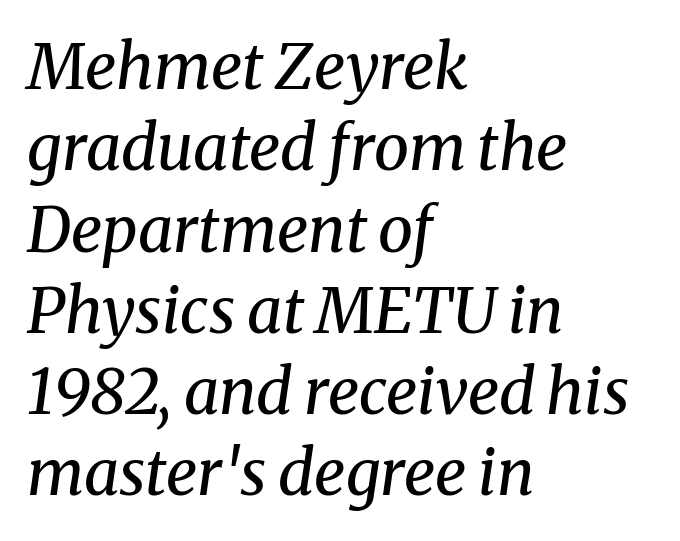
Each letter keeps its own natural width here, so spacing adapts to shape. The passage shown leans; its letterforms are oblique. This rendering leaves character spacing at its baseline value. Each stroke keeps to a modest, everyday thickness or less.
